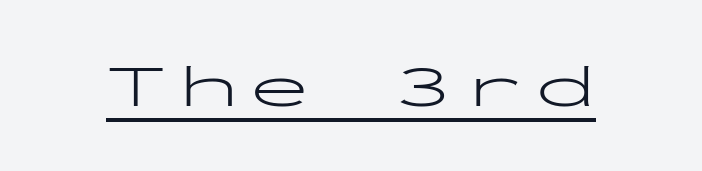
The image shows 61 px light, wide sans-serif type, upright, monospaced; set underlined; low stroke contrast and a medium x-height.
